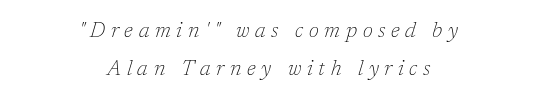
These lines were composed using italics. Think standard paragraph weight, or any step lighter than that. Clear beneath every line of the passage. Each line is balanced around a shared central axis.
